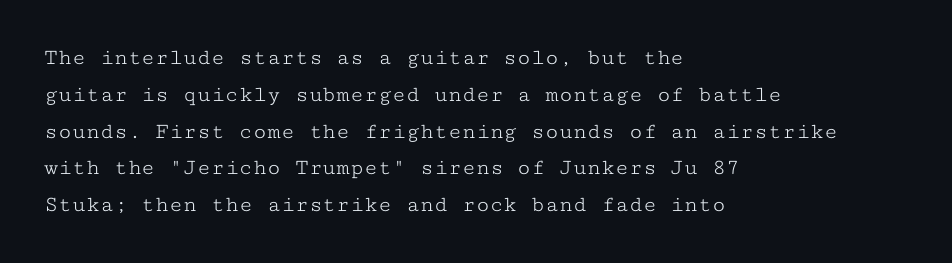
The image shows 23 px text type, upright; set left-aligned, normal line spacing (1.6x), normal letter spacing, not underlined.
